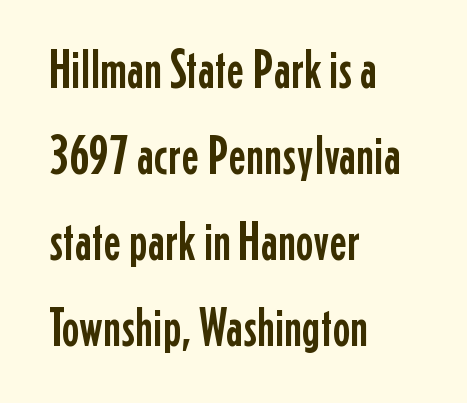
Q: Is the text italic (slanted)? A: No, it is upright.
Q: Is the typeface a serif or a sans-serif typeface? A: Sans-serif.
Q: Is the text underlined? A: No.
Q: How is the paragraph aligned? A: Left-aligned.
Q: Is the spacing between letters normal or unusually wide? A: Normal.
Q: Is the spacing between lines tight, normal or loose? A: Normal.
Q: Width (condensed, normal, or wide)? A: Condensed.
Q: Stroke contrast? A: Low.
Q: x-height? A: Medium.
Q: Monospaced? A: No.
